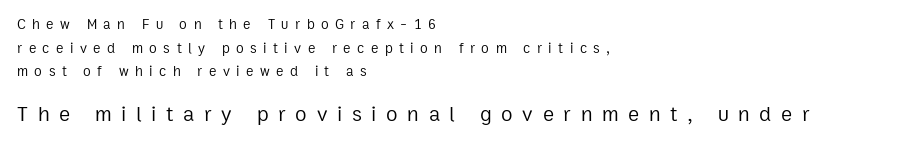
Q: Is the text bold? A: No.
Q: Is the text italic (slanted)? A: No, it is upright.
Q: Is the text underlined? A: No.
Q: How is the paragraph aligned? A: Left-aligned.
Q: Is the spacing between letters normal or unusually wide? A: Unusually wide.
Q: Is the spacing between lines tight, normal or loose? A: Normal.
Q: Which block of text is set in a larger size, the first (top) or the second (bottom)? A: The second (bottom) one.
